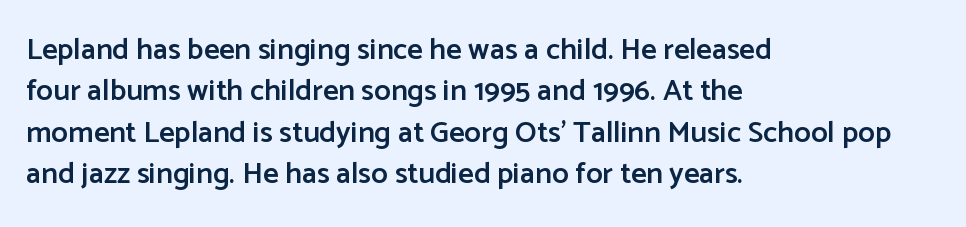
Q: Is the text bold? A: Semi-bold.
Q: Is the text italic (slanted)? A: No, it is upright.
Q: Is the typeface a serif or a sans-serif typeface? A: Sans-serif.
Q: Is the text underlined? A: No.
Q: How is the paragraph aligned? A: Left-aligned.
Q: Is the spacing between letters normal or unusually wide? A: Normal.
Q: Is the spacing between lines tight, normal or loose? A: Normal.
Q: Width (condensed, normal, or wide)? A: Normal.
Q: Stroke contrast? A: Low.
Q: x-height? A: Medium.
Q: Monospaced? A: No.
